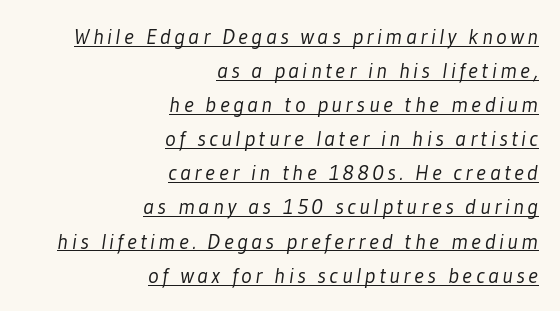
Heaviness? Minimal to ordinary, like unemphasized prose. One-word summary of the alignment: right. The rendered words wear a rule along their underside. Evenly set lines give the paragraph a standard silhouette.
